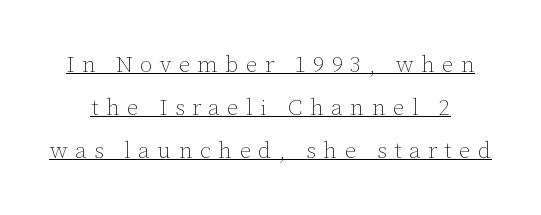
The image shows 23 px text type, upright; set line spacing 1.88x, unusually wide letter spacing (+0.32 em), underlined.
